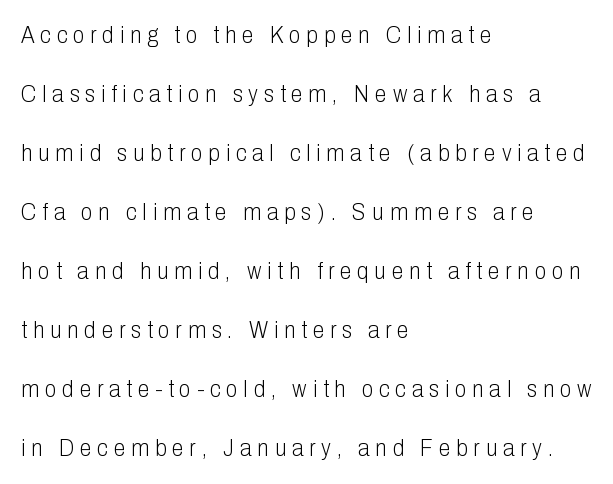
{"italic": "no", "bold": "no", "underline": "no", "align": "left", "line_spacing": "loose", "line_spacing_ratio": 2.46, "letter_spacing": "wide", "letter_spacing_em": 0.24, "glyph_px": 24}
